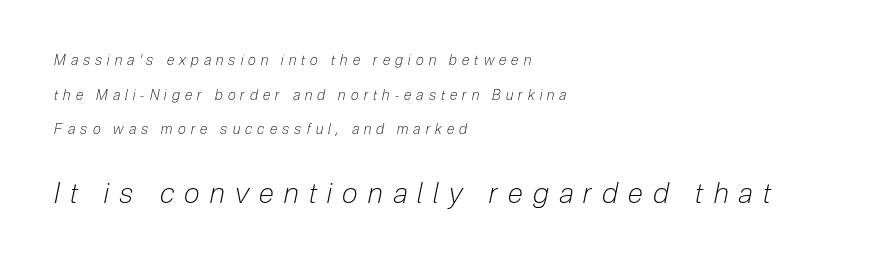
{"italic": "yes", "lean": "right", "slant_degrees": 12, "bold": "no", "weight": "light", "width": "condensed", "stroke_contrast": "low", "x_height": "medium", "monospaced": "no", "underline": "no", "align": "left", "line_spacing": "loose", "line_spacing_ratio": 2.48, "letter_spacing": "wide", "letter_spacing_em": 0.37, "larger_block": "second", "size_ratio": 2.0, "glyph_px": 28}
